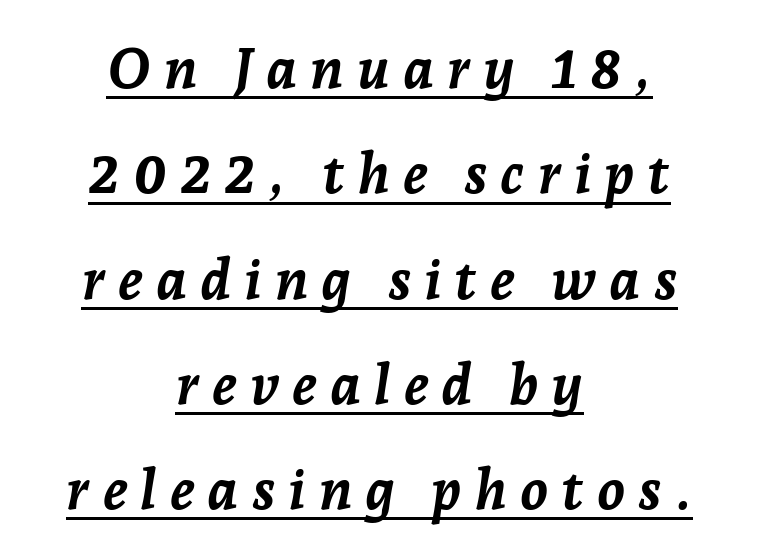
Q: Is the text bold? A: Yes.
Q: Is the text italic (slanted)? A: Yes, it leans right by about 7 degrees.
Q: Is the text underlined? A: Yes.
Q: How is the paragraph aligned? A: Centered.
Q: Is the spacing between letters normal or unusually wide? A: Unusually wide.
Q: Width (condensed, normal, or wide)? A: Normal.
Q: Stroke contrast? A: Low.
Q: x-height? A: Medium.
Q: Monospaced? A: No.
